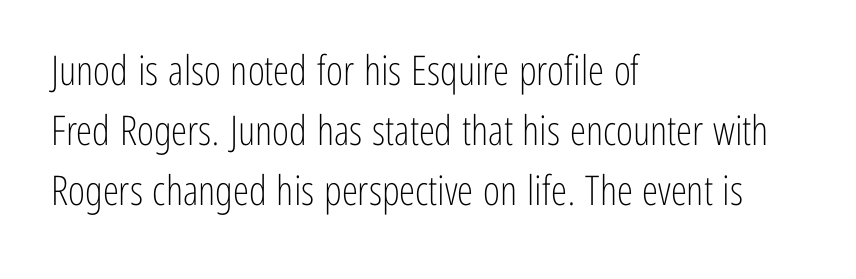
The image shows 41 px light, condensed sans-serif type, upright; set left-aligned, normal line spacing (1.46x), normal letter spacing, not underlined; low stroke contrast and a medium x-height.
